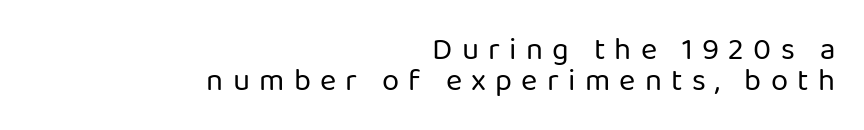
{"serif": "no", "italic": "no", "bold": "no", "weight": "regular", "width": "normal", "stroke_contrast": "low", "x_height": "medium", "monospaced": "no", "underline": "no", "align": "right", "line_spacing": "tight", "line_spacing_ratio": 1.01, "letter_spacing": "wide", "letter_spacing_em": 0.3, "glyph_px": 31}
